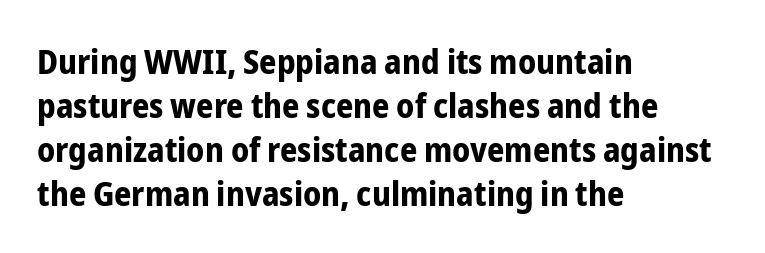
The image shows 34 px bold, condensed sans-serif type, upright; set left-aligned, normal line spacing (1.29x), normal letter spacing, not underlined; low stroke contrast and a medium x-height.
